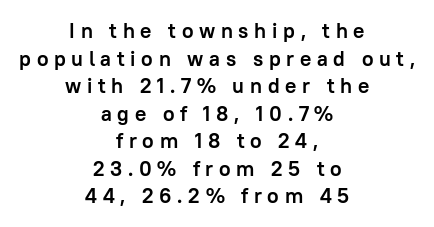
Q: Is the text bold? A: Yes.
Q: Is the text italic (slanted)? A: No, it is upright.
Q: Is the text underlined? A: No.
Q: How is the paragraph aligned? A: Centered.
Q: Is the spacing between letters normal or unusually wide? A: Unusually wide.
Q: Is the spacing between lines tight, normal or loose? A: Normal.
